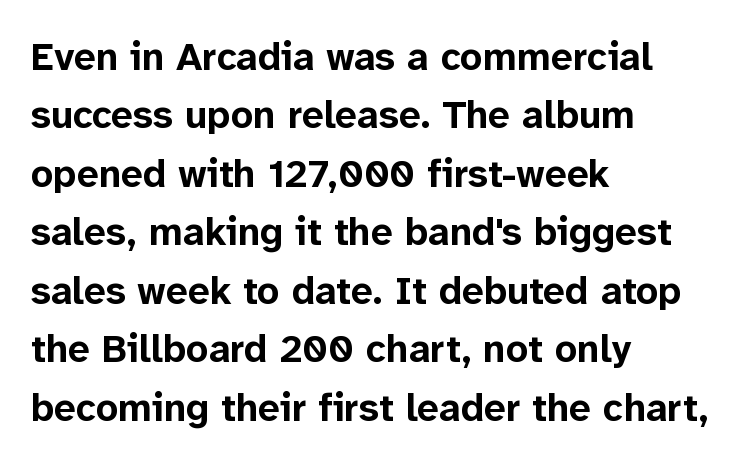
Q: Is the text bold? A: Yes.
Q: Is the text italic (slanted)? A: No, it is upright.
Q: Is the typeface a serif or a sans-serif typeface? A: Sans-serif.
Q: Is the text underlined? A: No.
Q: How is the paragraph aligned? A: Left-aligned.
Q: Is the spacing between letters normal or unusually wide? A: Normal.
Q: Is the spacing between lines tight, normal or loose? A: Normal.
Q: Width (condensed, normal, or wide)? A: Normal.
Q: Stroke contrast? A: Low.
Q: x-height? A: Medium.
Q: Monospaced? A: No.
